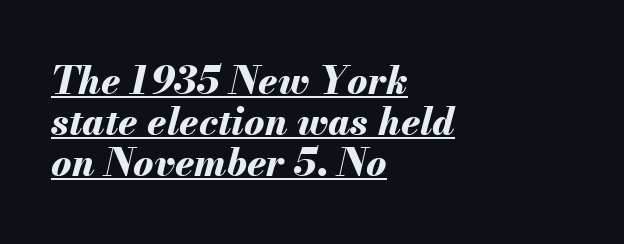
Q: Is the text bold? A: Yes.
Q: Is the text italic (slanted)? A: Yes, it leans right by about 13 degrees.
Q: Is the text underlined? A: Yes.
Q: How is the paragraph aligned? A: Left-aligned.
Q: Is the spacing between letters normal or unusually wide? A: Normal.
Q: Is the spacing between lines tight, normal or loose? A: Tight.
Q: Width (condensed, normal, or wide)? A: Normal.
Q: Stroke contrast? A: Medium.
Q: x-height? A: Small.
Q: Monospaced? A: No.
